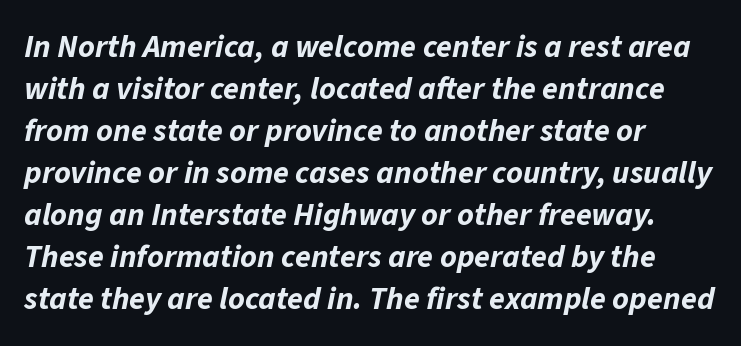
Strong, thick strokes mark this as bold type. If you drew a line through each stem, it would be angled. Line starts are locked; line ends wander. The vertical gap from one line to the next is medium. Think of a printed novel: that variable character pitch is what you see here.
